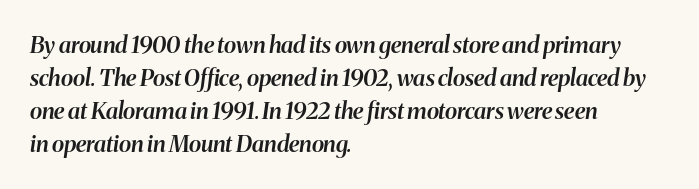
The image shows 23 px text type, italic (leaning right); set left-aligned, normal line spacing (1.43x), normal letter spacing, not underlined.
